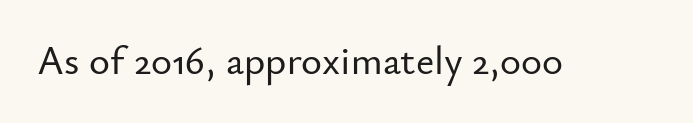
Q: Is the text italic (slanted)? A: No, it is upright.
Q: Is the typeface a serif or a sans-serif typeface? A: Sans-serif.
Q: Is the text underlined? A: No.
Q: Is the spacing between letters normal or unusually wide? A: Normal.
Q: Width (condensed, normal, or wide)? A: Normal.
Q: Stroke contrast? A: Low.
Q: x-height? A: Small.
Q: Monospaced? A: No.
